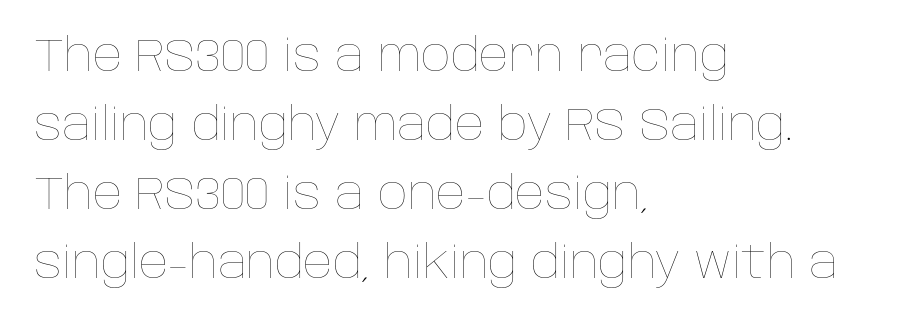
Interline gaps are of average width in this sample. Students, note that the glyphs here touch the page at normal intervals. The lines in this sample share a left origin and differ only in where they stop. Is this a fixed-width face? No — the glyphs have proportional, varying widths. If you drew a line through each stem, it would be perfectly vertical. The string is rendered with underlining switched off.
